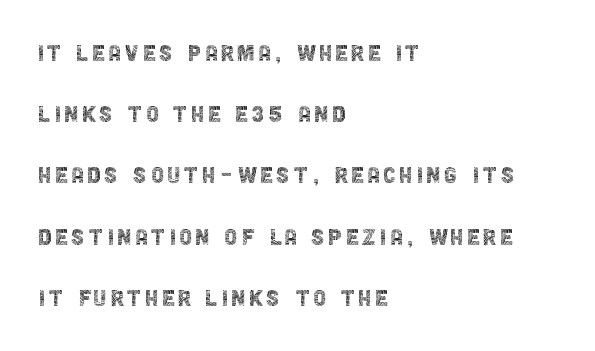
Q: Is the text bold? A: No.
Q: Is the text italic (slanted)? A: No, it is upright.
Q: Is the typeface a serif or a sans-serif typeface? A: Sans-serif.
Q: Is the text underlined? A: No.
Q: How is the paragraph aligned? A: Left-aligned.
Q: Is the spacing between lines tight, normal or loose? A: Loose.
Q: Width (condensed, normal, or wide)? A: Condensed.
Q: x-height? A: Large.
Q: Monospaced? A: No.
